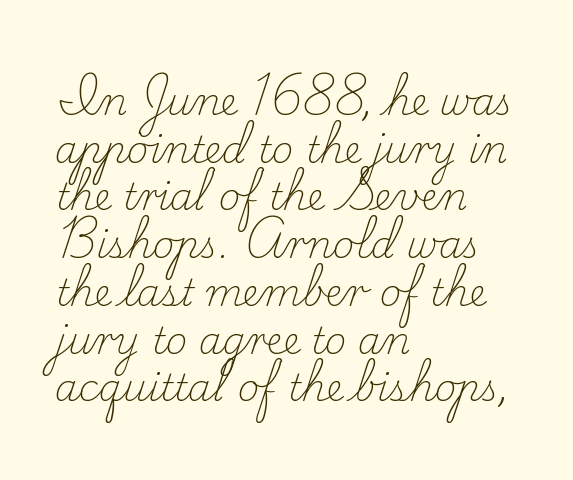
Nothing unusual about the tracking: characters are spaced as the font intends. Descenders hang freely into open space. This reads as an unemphasized weight, regular at the heaviest. Is this a sans? No — the strokes have serifs.
